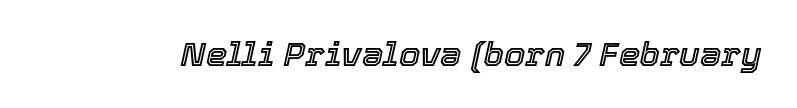
{"italic": "yes", "lean": "right", "slant_degrees": 12, "width": "normal", "x_height": "medium", "monospaced": "no", "underline": "no", "letter_spacing": "normal", "letter_spacing_em": 0.0, "glyph_px": 34}
